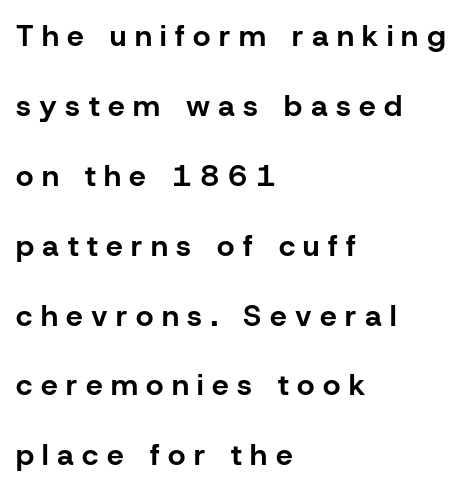
The image shows 30 px bold sans-serif type, upright; set left-aligned, loose line spacing (2.33x), unusually wide letter spacing (+0.28 em), not underlined; low stroke contrast and a medium x-height.
